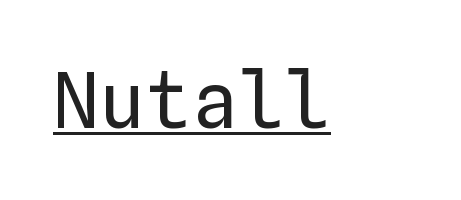
Q: Is the text bold? A: No.
Q: Is the text italic (slanted)? A: No, it is upright.
Q: Is the text underlined? A: Yes.
Q: Is the spacing between letters normal or unusually wide? A: Normal.
Q: Width (condensed, normal, or wide)? A: Normal.
Q: Stroke contrast? A: Low.
Q: x-height? A: Medium.
Q: Monospaced? A: Yes.
